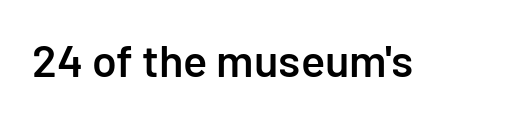
The image shows 45 px semibold sans-serif type, upright; set normal letter spacing, not underlined; low stroke contrast and a medium x-height.
